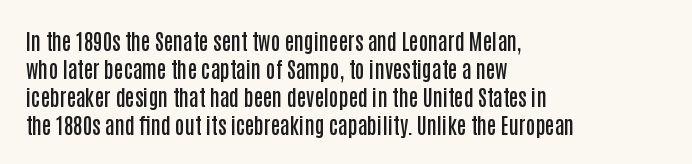
{"italic": "no", "bold": "semi", "underline": "no", "align": "left", "line_spacing": "normal", "line_spacing_ratio": 1.33, "letter_spacing": "normal", "letter_spacing_em": 0.0, "glyph_px": 21}
